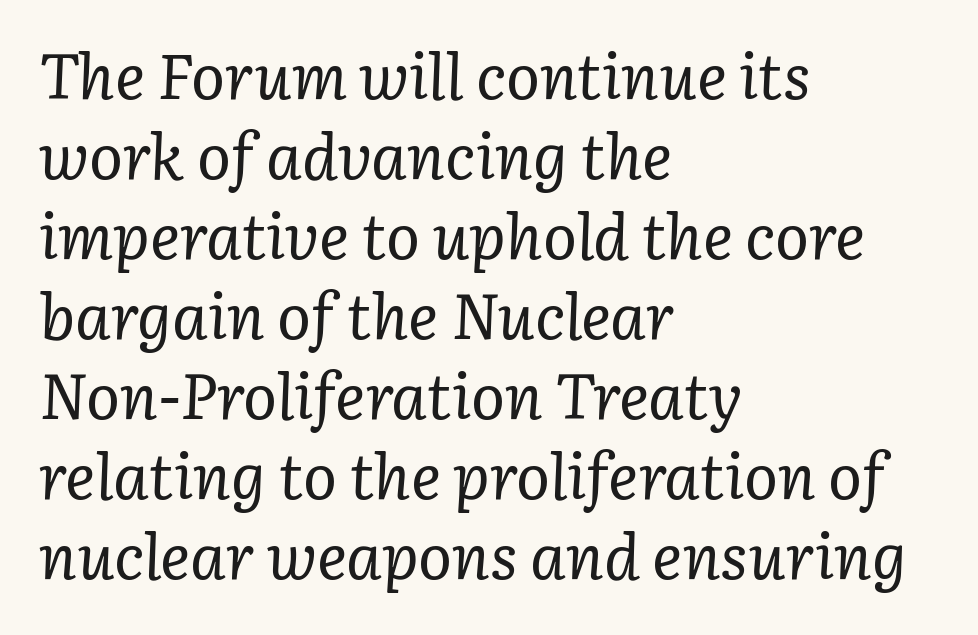
{"serif": "yes", "italic": "yes", "lean": "right", "slant_degrees": 3, "bold": "no", "weight": "regular", "width": "normal", "stroke_contrast": "low", "x_height": "medium", "monospaced": "no", "underline": "no", "align": "left", "line_spacing": "normal", "line_spacing_ratio": 1.27, "letter_spacing": "normal", "letter_spacing_em": 0.0, "glyph_px": 63}
